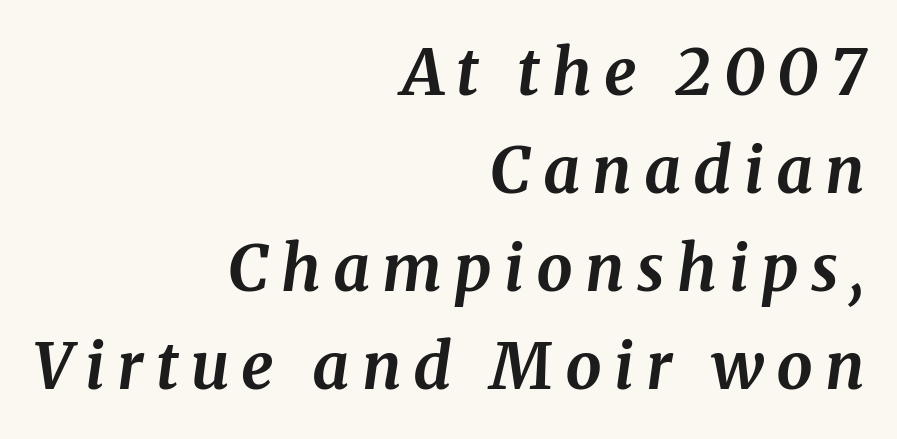
Does the type have serifs? Yes, each stem ends in a small foot. Is the type slanted? Yes — the strokes lean at a clear angle. Casual observation: everything's shoved over to the right. Rule under the text: the space is simply empty.
